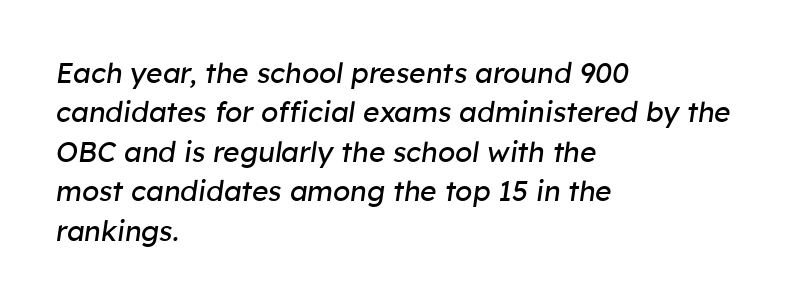
{"italic": "yes", "lean": "right", "slant_degrees": 8, "bold": "no", "weight": "regular", "width": "normal", "stroke_contrast": "low", "x_height": "medium", "monospaced": "no", "underline": "no", "align": "left", "line_spacing": "normal", "line_spacing_ratio": 1.41, "letter_spacing": "normal", "letter_spacing_em": 0.0, "glyph_px": 28}
